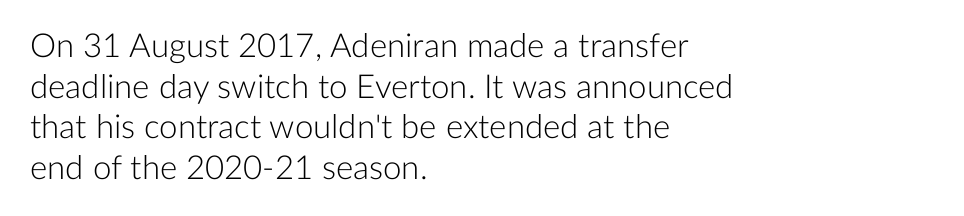
{"serif": "no", "italic": "no", "bold": "no", "weight": "light", "width": "normal", "stroke_contrast": "low", "x_height": "medium", "monospaced": "no", "underline": "no", "align": "left", "line_spacing_ratio": 1.23, "letter_spacing": "normal", "letter_spacing_em": 0.0, "glyph_px": 33}
